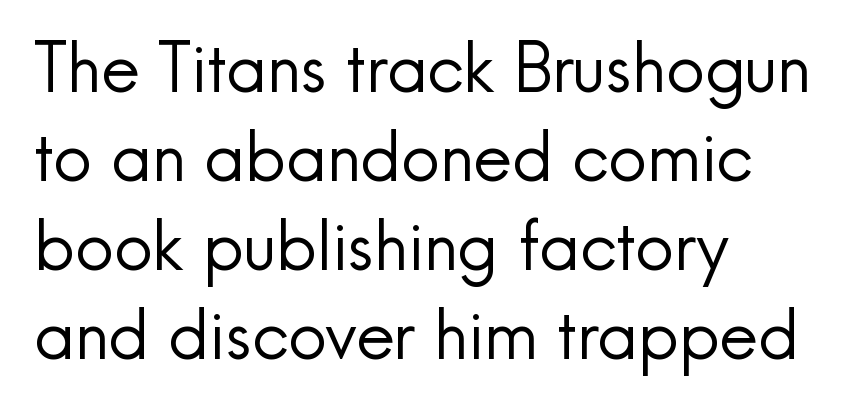
The image shows 68 px regular-weight sans-serif type, upright; set left-aligned, normal line spacing (1.31x), normal letter spacing, not underlined; a small x-height.
